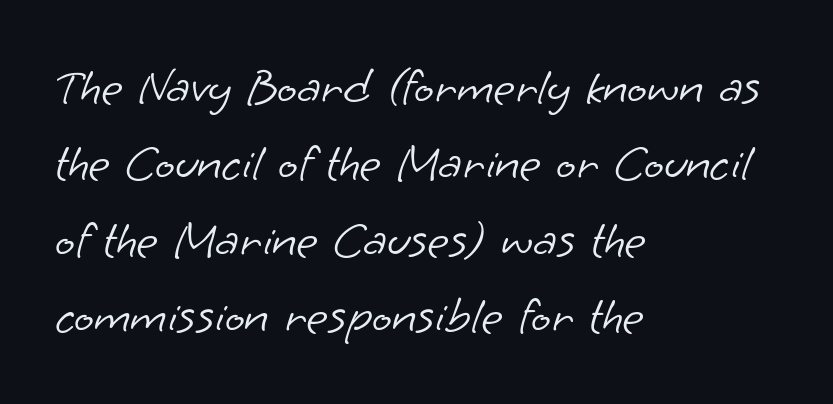
The area under the type is left untouched. The cut favours lightness, reaching ordinary text weight at its darkest. Notice how the passage keeps a crisp vertical edge on the left only. Note the varied advance widths — an 'i' is clearly narrower than an 'm'.
